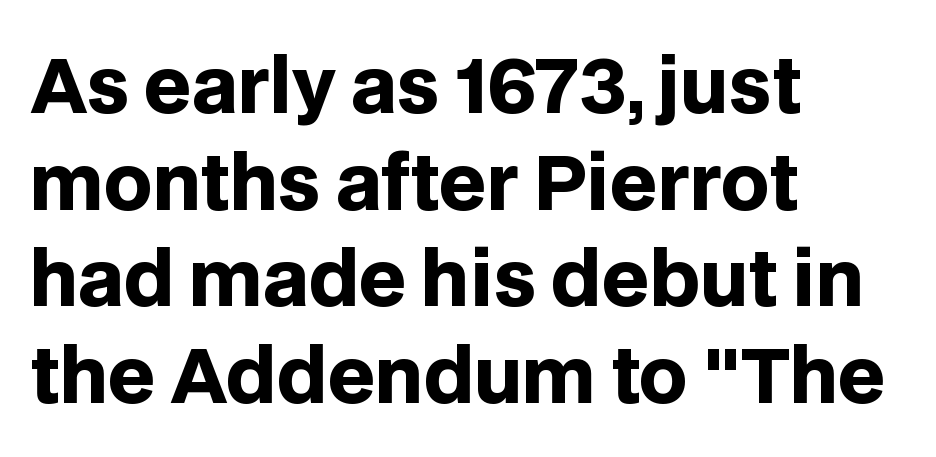
{"serif": "no", "italic": "no", "bold": "yes", "weight": "heavy", "width": "normal", "stroke_contrast": "low", "x_height": "large", "monospaced": "no", "underline": "no", "align": "left", "line_spacing": "normal", "line_spacing_ratio": 1.29, "letter_spacing": "normal", "letter_spacing_em": 0.0, "glyph_px": 75}
